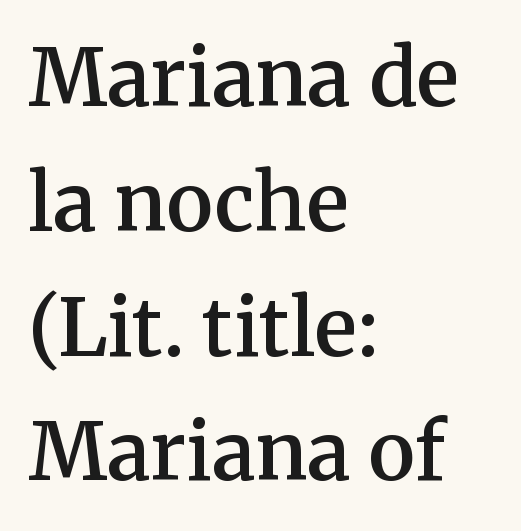
Q: Is the text bold? A: Semi-bold.
Q: Is the text italic (slanted)? A: No, it is upright.
Q: Is the typeface a serif or a sans-serif typeface? A: Serif.
Q: Is the text underlined? A: No.
Q: How is the paragraph aligned? A: Left-aligned.
Q: Is the spacing between letters normal or unusually wide? A: Normal.
Q: Is the spacing between lines tight, normal or loose? A: Normal.
Q: Width (condensed, normal, or wide)? A: Normal.
Q: Stroke contrast? A: Medium.
Q: x-height? A: Medium.
Q: Monospaced? A: No.
